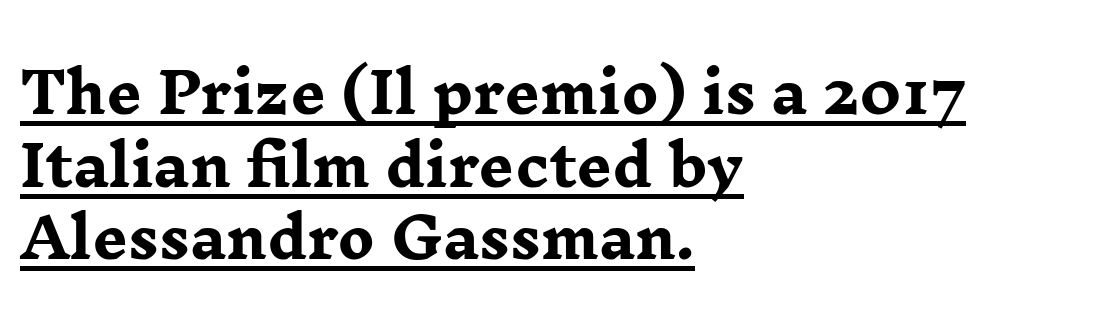
This rendering features underlined lettering. Each glyph is drawn with heavy, bold strokes. Examine the stroke ends and you'll spot serifs. It's the straight-up-and-down kind of type.
